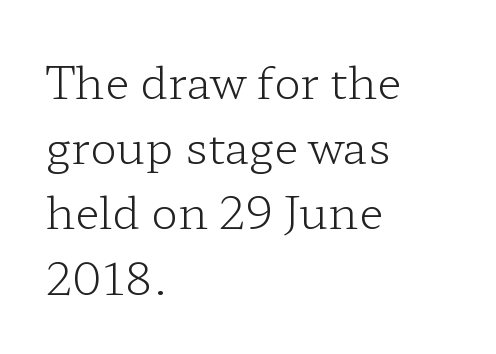
The image shows 45 px light, wide serif type, upright; set left-aligned, normal line spacing (1.45x), normal letter spacing, not underlined; low stroke contrast and a medium x-height.
